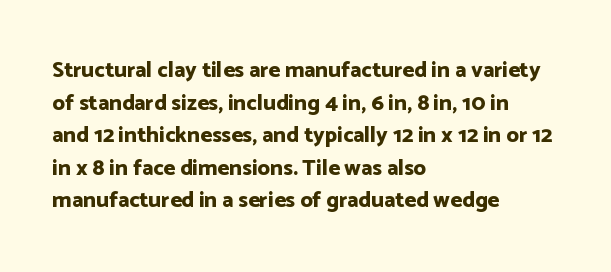
The image shows 22 px bold type, upright; set left-aligned, normal line spacing (1.48x), normal letter spacing, not underlined.
